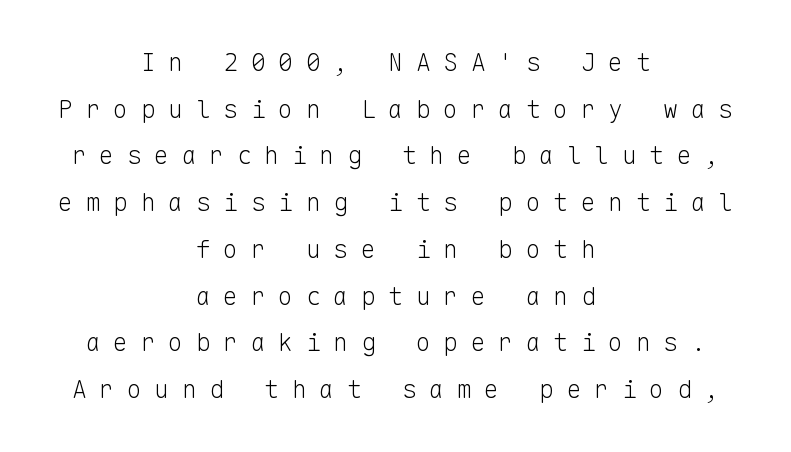
The image shows 25 px text type, upright; set centered, line spacing 1.87x, unusually wide letter spacing (+0.5 em), not underlined.
